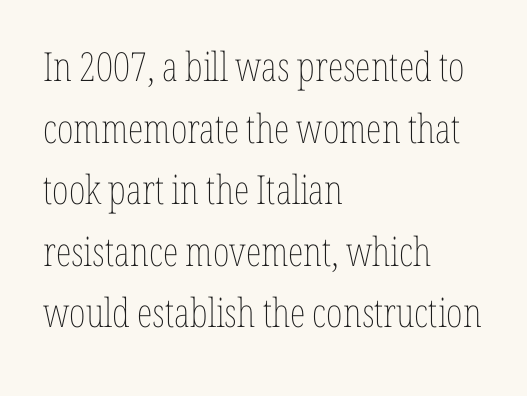
Q: Is the text bold? A: No.
Q: Is the text italic (slanted)? A: No, it is upright.
Q: Is the text underlined? A: No.
Q: How is the paragraph aligned? A: Left-aligned.
Q: Is the spacing between letters normal or unusually wide? A: Normal.
Q: Is the spacing between lines tight, normal or loose? A: Normal.
Q: Width (condensed, normal, or wide)? A: Condensed.
Q: Stroke contrast? A: Low.
Q: x-height? A: Medium.
Q: Monospaced? A: No.
